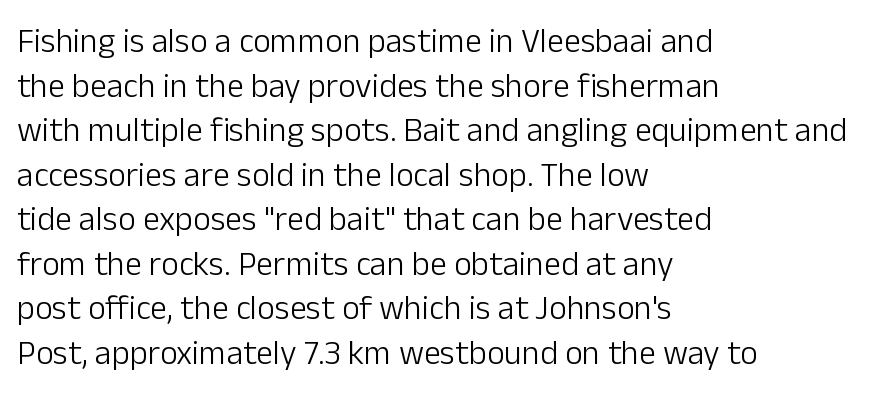
The image shows 34 px light sans-serif type, upright; set left-aligned, normal line spacing (1.31x), normal letter spacing, not underlined; low stroke contrast and a medium x-height.
